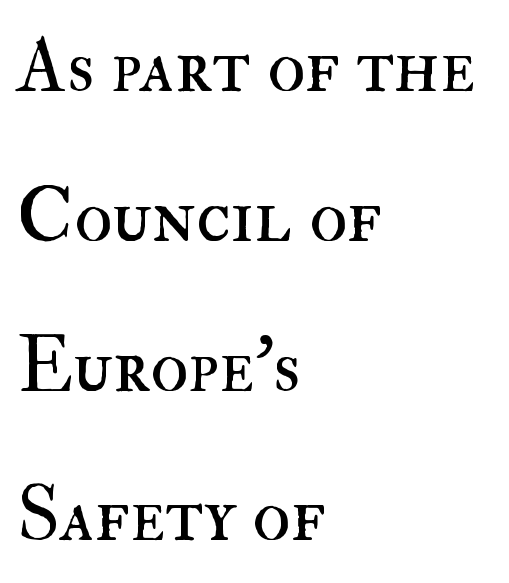
Whoever set this chose breathing room over compactness in the vertical rhythm. Inter-character spacing is left at the font's built-in metrics. Nobody drew a line under any word here. Nope, not italic — everything's standing straight.
